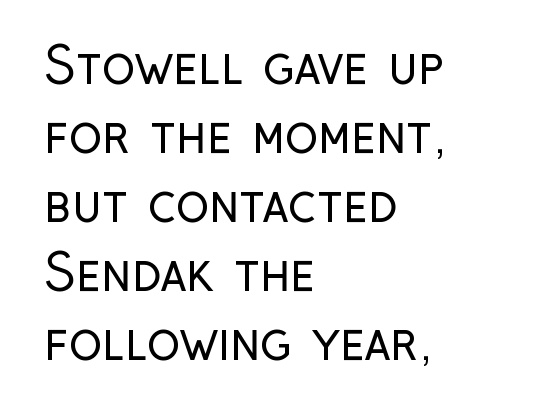
The image shows 50 px regular-weight, condensed sans-serif type, upright; set left-aligned, normal line spacing (1.38x), normal letter spacing, not underlined; low stroke contrast and a medium x-height.
